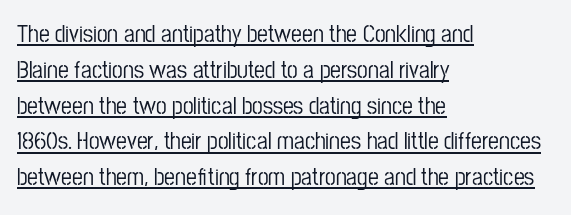
The image shows 24 px text type, upright; set left-aligned, normal line spacing (1.49x), normal letter spacing, underlined.
